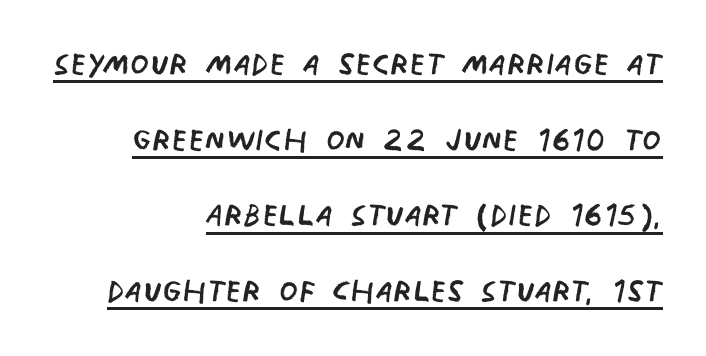
The letters carry no serifs — their stems end cleanly without finishing strokes. Characters follow at the spacing the type designer built in. This sample carries an underscore along the baseline area. The typesetting does not lean heavy: it is not bold. The setting favours the right margin, as signatures and pull-quotes sometimes do. Proportional: the letters do not fall into vertical columns.
